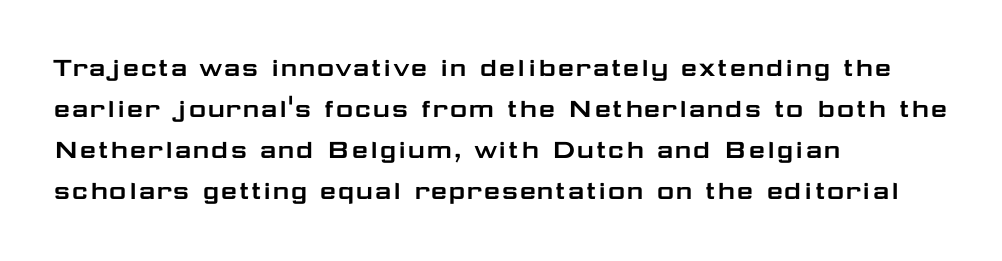
Do the letters lean? They stand straight. Vertically, the passage feels balanced, rows spaced as you'd expect. Think of a printed novel: that variable character pitch is what you see here. Nothing sits at the stroke ends, so this counts as sans-serif. Short and long lines alike share a common starting point at left. This sample uses plain, unmodified letter spacing.
